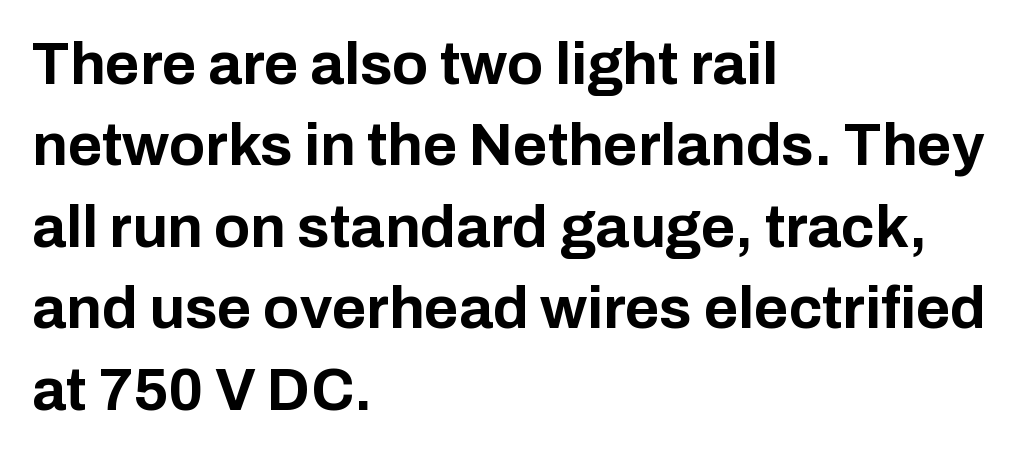
The image shows 59 px bold sans-serif type, upright; set left-aligned, normal line spacing (1.38x), normal letter spacing, not underlined; low stroke contrast and a medium x-height.
